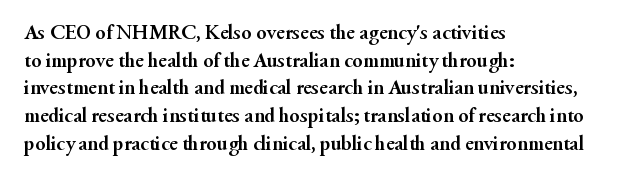
It's the straight-up-and-down kind of type. The words here are not underlined. Summary of vertical rhythm: regular, with standard interline spacing. Alignment: flush left. The rendering keeps characters at their native spacing.
